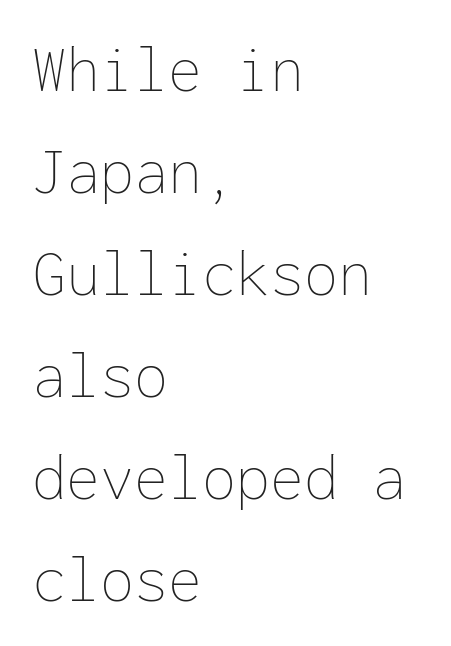
There is no visible air inserted between adjacent glyphs. Weight: in the light-to-regular range. These lines were composed using upright roman letters. These lines are rendered in a fixed-pitch font. The specimen omits any rule beneath the text block's lines. Leading matches the norm, producing a regular column.
